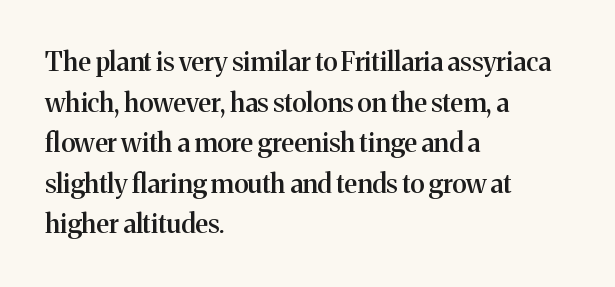
The image shows 26 px text type, upright; set left-aligned, normal line spacing (1.56x), normal letter spacing, not underlined.
